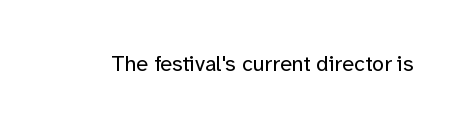
The space directly below the letters is spotless. Quick note: not italic, upright. The line texture is even and compact thanks to regular tracking. These glyphs show unthickened strokes, regular width or finer.
